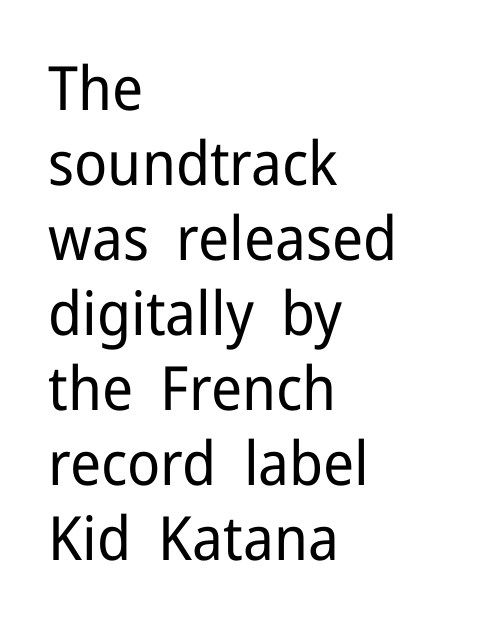
Q: Is the text bold? A: No.
Q: Is the text italic (slanted)? A: No, it is upright.
Q: Is the typeface a serif or a sans-serif typeface? A: Sans-serif.
Q: Is the text underlined? A: No.
Q: How is the paragraph aligned? A: Left-aligned.
Q: Is the spacing between letters normal or unusually wide? A: Normal.
Q: Width (condensed, normal, or wide)? A: Normal.
Q: Stroke contrast? A: Low.
Q: x-height? A: Medium.
Q: Monospaced? A: No.
